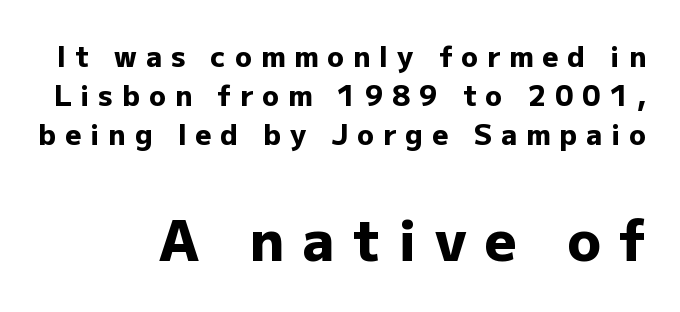
Q: Is the text bold? A: Yes.
Q: Is the text italic (slanted)? A: No, it is upright.
Q: Is the typeface a serif or a sans-serif typeface? A: Sans-serif.
Q: Is the text underlined? A: No.
Q: Is the spacing between letters normal or unusually wide? A: Unusually wide.
Q: Is the spacing between lines tight, normal or loose? A: Normal.
Q: Which block of text is set in a larger size, the first (top) or the second (bottom)? A: The second (bottom) one.
Q: Width (condensed, normal, or wide)? A: Normal.
Q: Stroke contrast? A: Low.
Q: x-height? A: Medium.
Q: Monospaced? A: No.
